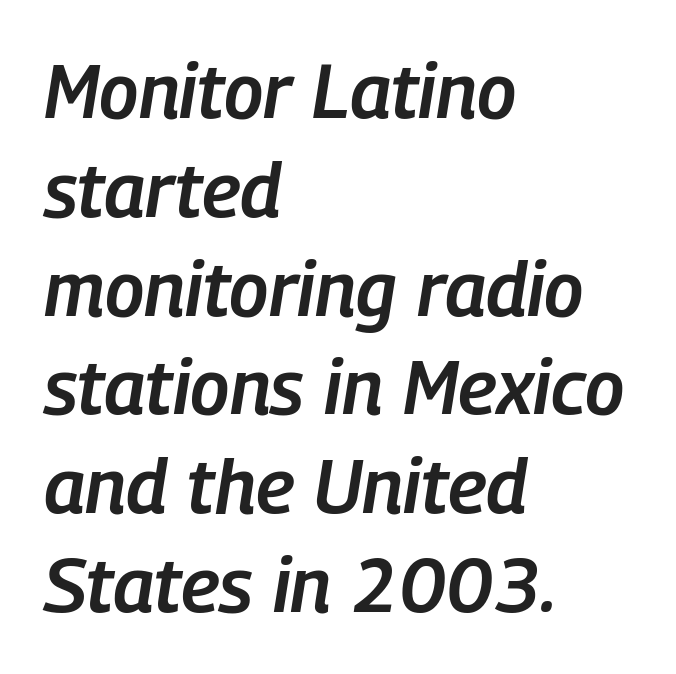
{"italic": "yes", "lean": "right", "slant_degrees": 9, "bold": "semi", "weight": "semibold", "width": "condensed", "stroke_contrast": "low", "x_height": "medium", "monospaced": "no", "underline": "no", "align": "left", "line_spacing": "normal", "line_spacing_ratio": 1.3, "letter_spacing": "normal", "letter_spacing_em": 0.0, "glyph_px": 76}
